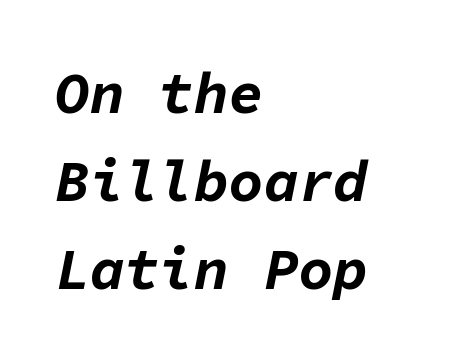
The image shows 58 px bold type, italic (leaning right), monospaced; set left-aligned, normal line spacing (1.52x), normal letter spacing, not underlined; low stroke contrast and a medium x-height.
